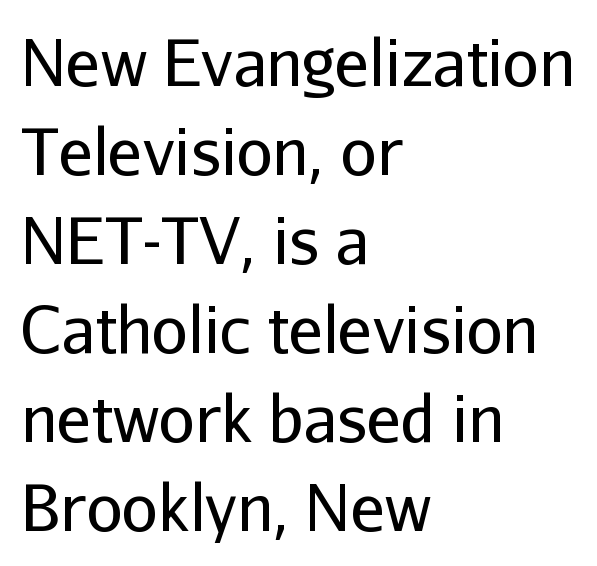
{"serif": "no", "italic": "no", "bold": "no", "weight": "regular", "width": "normal", "stroke_contrast": "low", "x_height": "medium", "monospaced": "no", "underline": "no", "align": "left", "line_spacing": "normal", "line_spacing_ratio": 1.39, "letter_spacing": "normal", "letter_spacing_em": 0.0, "glyph_px": 64}
